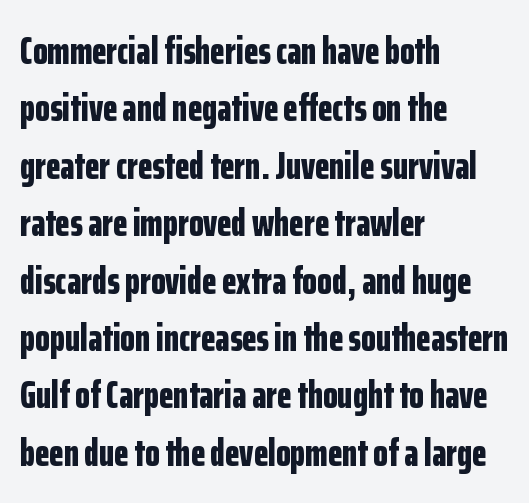
Q: Is the text bold? A: Yes.
Q: Is the text italic (slanted)? A: No, it is upright.
Q: Is the typeface a serif or a sans-serif typeface? A: Sans-serif.
Q: Is the text underlined? A: No.
Q: How is the paragraph aligned? A: Left-aligned.
Q: Is the spacing between letters normal or unusually wide? A: Normal.
Q: Is the spacing between lines tight, normal or loose? A: Normal.
Q: Width (condensed, normal, or wide)? A: Condensed.
Q: Stroke contrast? A: Low.
Q: x-height? A: Medium.
Q: Monospaced? A: No.
